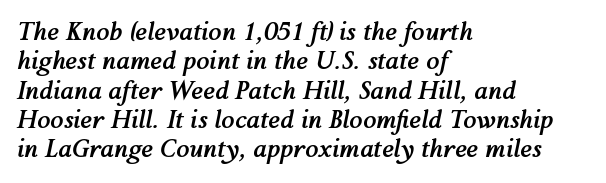
{"italic": "yes", "lean": "right", "slant_degrees": 12, "bold": "yes", "underline": "no", "align": "left", "line_spacing_ratio": 1.22, "letter_spacing": "normal", "letter_spacing_em": 0.0, "glyph_px": 24}
